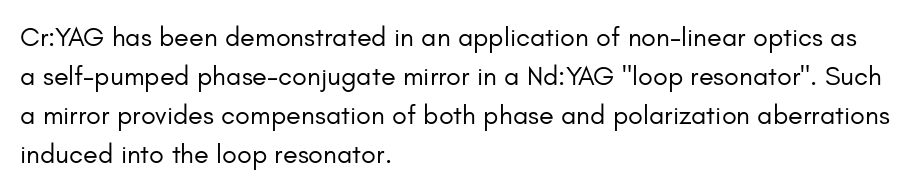
Nothing heavy about these letters — not bold at all. The block of text has a typical density, with ordinary space between rows. Posture: straight, roman, zero tilt. Quick note: underline off. The letterforms sit shoulder to shoulder at normal distance.
